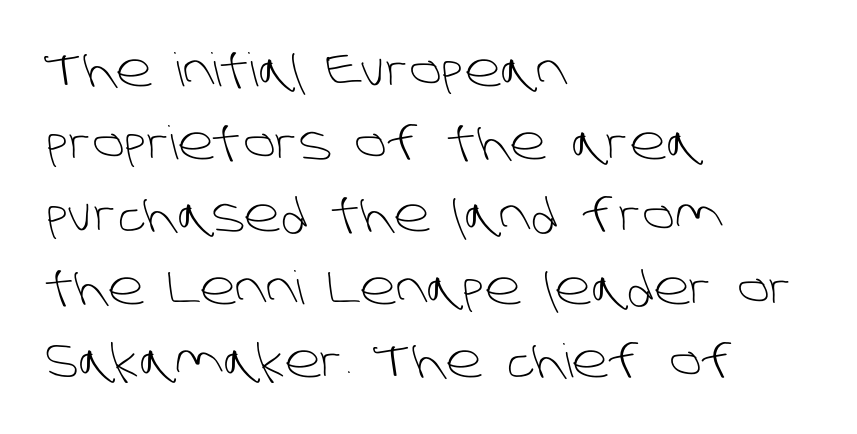
The image shows 46 px light sans-serif type; set left-aligned, normal line spacing (1.58x), normal letter spacing, not underlined; low stroke contrast and a large x-height.
